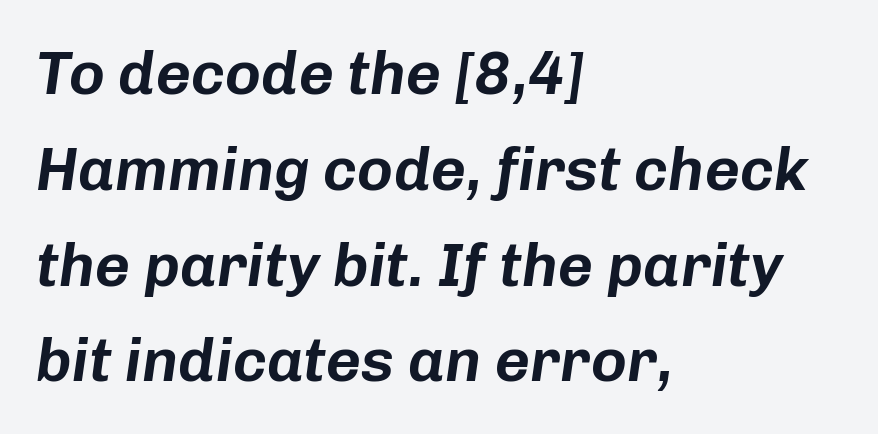
Check under the words: just untouched page. There's an unmistakable incline to the writing here. Leftover space on each line is placed entirely after the last word. Whoever set this chose a conventional vertical rhythm. Varying glyph widths throughout — classic text-font behaviour. The line texture is even and compact thanks to regular tracking.
